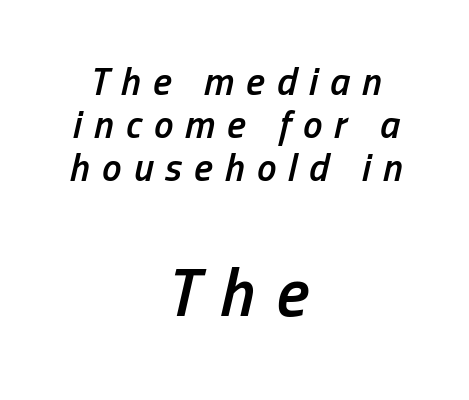
{"italic": "yes", "lean": "right", "slant_degrees": 13, "bold": "semi", "weight": "semibold", "width": "condensed", "stroke_contrast": "low", "x_height": "medium", "monospaced": "no", "underline": "no", "align": "center", "line_spacing": "tight", "line_spacing_ratio": 1.1, "letter_spacing": "wide", "letter_spacing_em": 0.31, "larger_block": "second", "size_ratio": 1.74, "glyph_px": 68}
